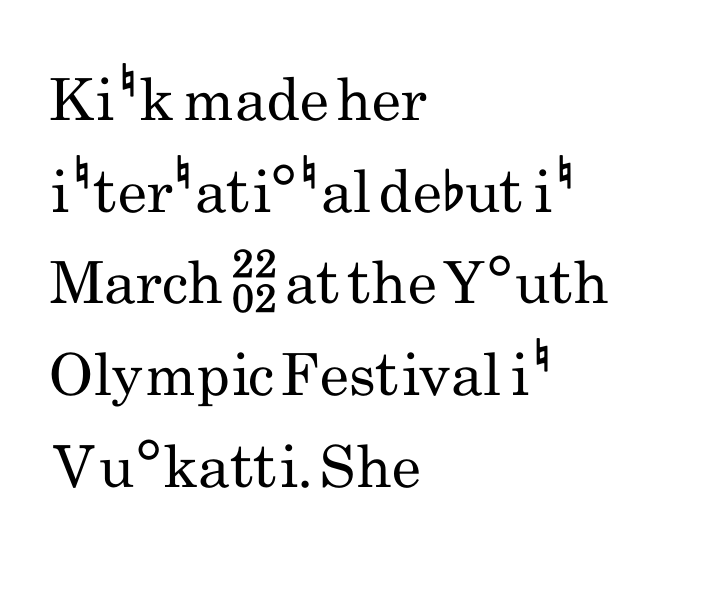
{"serif": "no", "italic": "no", "bold": "no", "weight": "regular", "width": "condensed", "stroke_contrast": "low", "x_height": "small", "monospaced": "no", "underline": "no", "align": "left", "line_spacing": "normal", "line_spacing_ratio": 1.58, "letter_spacing": "normal", "letter_spacing_em": 0.0, "glyph_px": 58}
